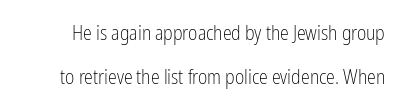
{"italic": "no", "bold": "no", "underline": "no", "line_spacing": "loose", "line_spacing_ratio": 2.21, "letter_spacing": "normal", "letter_spacing_em": 0.0, "glyph_px": 20}
